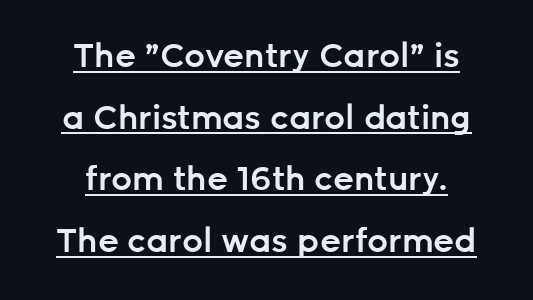
The typesetter has applied underlining to the passage shown. What stands out about the letter spacing? Nothing — it is the standard amount. Unlike italic type, these characters show no tilt at all. Type style note: lacks serifs. This is the in-between weight designers call semibold or demi. The passage shown is typed in a proportional face where columns would drift.
